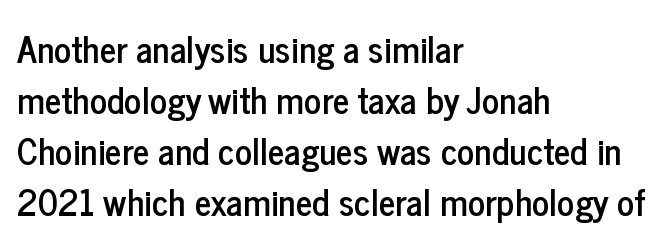
Q: Is the text italic (slanted)? A: No, it is upright.
Q: Is the typeface a serif or a sans-serif typeface? A: Sans-serif.
Q: Is the text underlined? A: No.
Q: How is the paragraph aligned? A: Left-aligned.
Q: Is the spacing between letters normal or unusually wide? A: Normal.
Q: Is the spacing between lines tight, normal or loose? A: Normal.
Q: Width (condensed, normal, or wide)? A: Condensed.
Q: Stroke contrast? A: Low.
Q: x-height? A: Medium.
Q: Monospaced? A: No.
